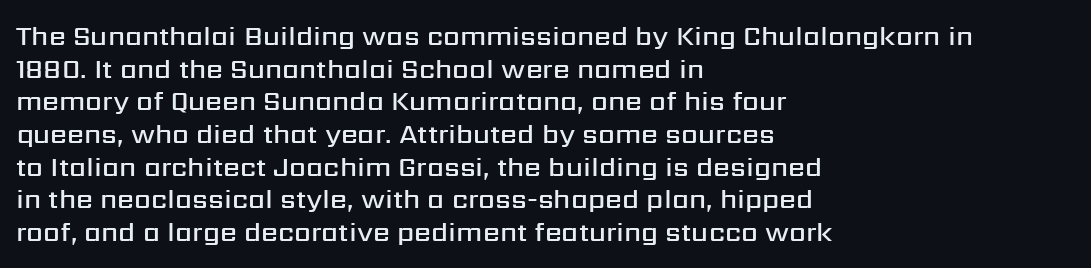
Q: Is the text bold? A: Semi-bold.
Q: Is the text italic (slanted)? A: No, it is upright.
Q: Is the text underlined? A: No.
Q: How is the paragraph aligned? A: Left-aligned.
Q: Is the spacing between letters normal or unusually wide? A: Normal.
